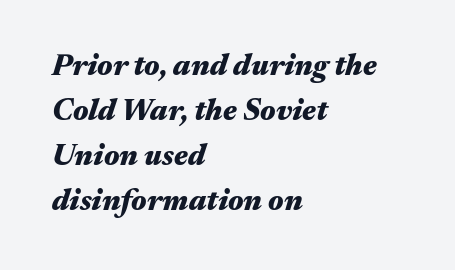
Q: Is the text bold? A: Yes.
Q: Is the text italic (slanted)? A: Yes, it leans right by about 17 degrees.
Q: Is the text underlined? A: No.
Q: How is the paragraph aligned? A: Left-aligned.
Q: Is the spacing between letters normal or unusually wide? A: Normal.
Q: Is the spacing between lines tight, normal or loose? A: Normal.
Q: Width (condensed, normal, or wide)? A: Wide.
Q: Stroke contrast? A: Medium.
Q: x-height? A: Medium.
Q: Monospaced? A: No.
